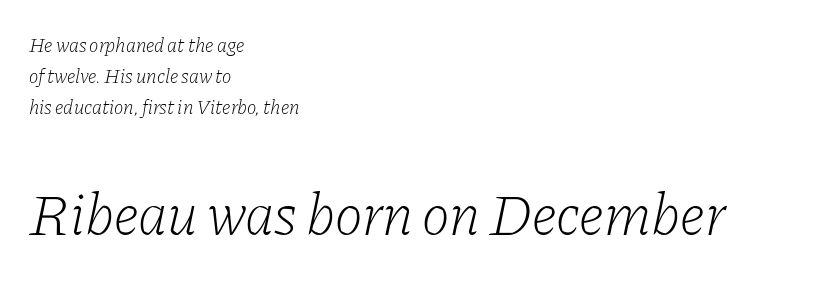
Q: Is the text bold? A: No.
Q: Is the text italic (slanted)? A: Yes, it leans right by about 11 degrees.
Q: Is the typeface a serif or a sans-serif typeface? A: Serif.
Q: Is the text underlined? A: No.
Q: How is the paragraph aligned? A: Left-aligned.
Q: Is the spacing between letters normal or unusually wide? A: Normal.
Q: Is the spacing between lines tight, normal or loose? A: Normal.
Q: Which block of text is set in a larger size, the first (top) or the second (bottom)? A: The second (bottom) one.
Q: Width (condensed, normal, or wide)? A: Normal.
Q: Stroke contrast? A: Low.
Q: x-height? A: Medium.
Q: Monospaced? A: No.
